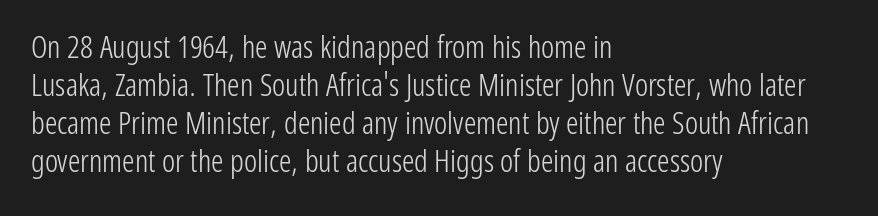
Q: Is the text bold? A: No.
Q: Is the text italic (slanted)? A: No, it is upright.
Q: Is the typeface a serif or a sans-serif typeface? A: Sans-serif.
Q: Is the text underlined? A: No.
Q: How is the paragraph aligned? A: Left-aligned.
Q: Is the spacing between letters normal or unusually wide? A: Normal.
Q: Width (condensed, normal, or wide)? A: Condensed.
Q: Stroke contrast? A: Low.
Q: x-height? A: Medium.
Q: Monospaced? A: No.
